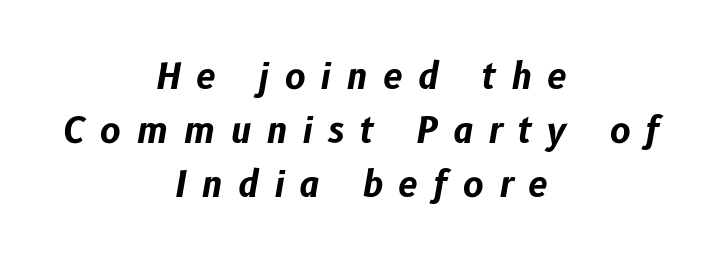
{"italic": "yes", "lean": "right", "slant_degrees": 10, "bold": "yes", "weight": "bold", "width": "normal", "stroke_contrast": "low", "x_height": "medium", "monospaced": "no", "underline": "no", "align": "center", "line_spacing": "normal", "line_spacing_ratio": 1.54, "letter_spacing": "wide", "letter_spacing_em": 0.44, "glyph_px": 35}
